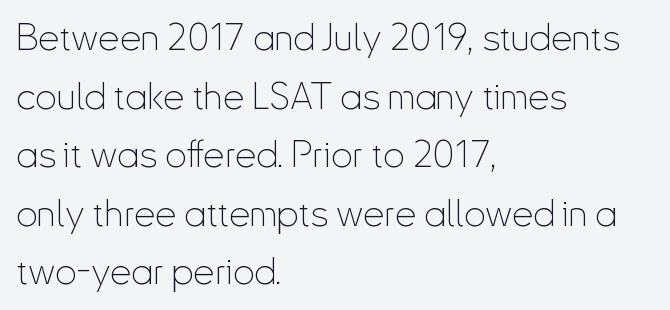
Q: Is the text bold? A: No.
Q: Is the text italic (slanted)? A: No, it is upright.
Q: Is the typeface a serif or a sans-serif typeface? A: Sans-serif.
Q: Is the text underlined? A: No.
Q: How is the paragraph aligned? A: Left-aligned.
Q: Is the spacing between letters normal or unusually wide? A: Normal.
Q: Is the spacing between lines tight, normal or loose? A: Normal.
Q: Width (condensed, normal, or wide)? A: Condensed.
Q: Stroke contrast? A: Low.
Q: x-height? A: Small.
Q: Monospaced? A: No.
